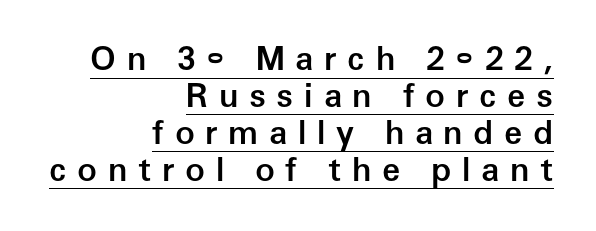
{"serif": "no", "italic": "no", "bold": "semi", "weight": "semibold", "width": "normal", "stroke_contrast": "low", "x_height": "medium", "monospaced": "no", "underline": "yes", "align": "right", "line_spacing": "tight", "line_spacing_ratio": 1.12, "letter_spacing": "wide", "letter_spacing_em": 0.32, "glyph_px": 33}
